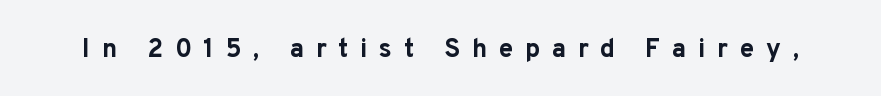
The image shows 26 px bold type, upright; set unusually wide letter spacing (+0.45 em), not underlined.
